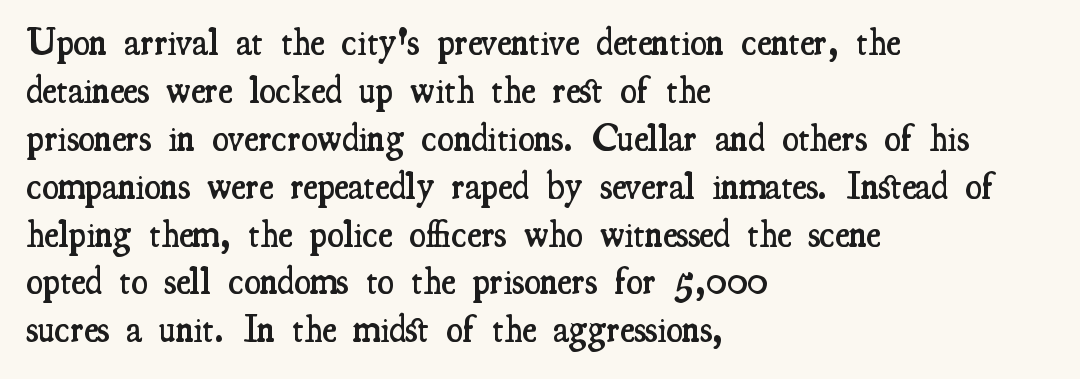
The image shows 38 px semibold, condensed serif type, upright; set left-aligned, normal line spacing (1.26x), normal letter spacing, not underlined; medium stroke contrast and a small x-height.
